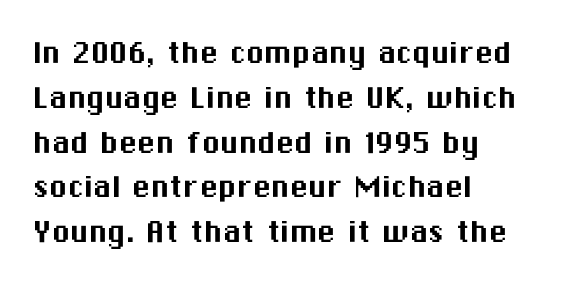
Q: Is the text italic (slanted)? A: No, it is upright.
Q: Is the typeface a serif or a sans-serif typeface? A: Sans-serif.
Q: Is the text underlined? A: No.
Q: How is the paragraph aligned? A: Left-aligned.
Q: Is the spacing between letters normal or unusually wide? A: Normal.
Q: Width (condensed, normal, or wide)? A: Normal.
Q: Stroke contrast? A: Medium.
Q: x-height? A: Medium.
Q: Monospaced? A: No.
